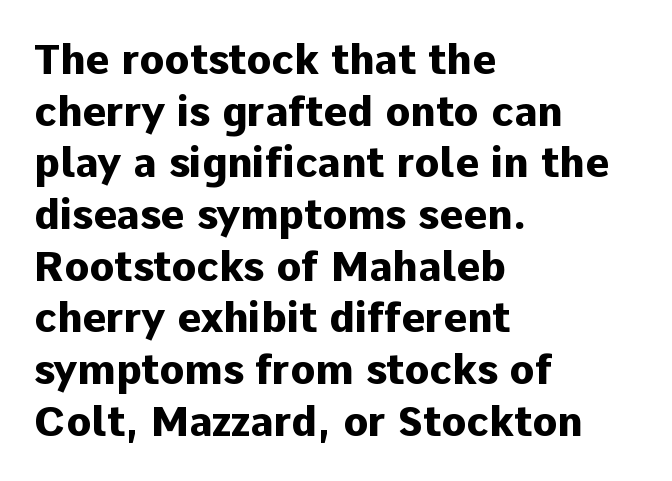
{"serif": "no", "italic": "no", "bold": "yes", "weight": "heavy", "width": "normal", "stroke_contrast": "low", "x_height": "medium", "monospaced": "no", "underline": "no", "align": "left", "line_spacing": "normal", "line_spacing_ratio": 1.26, "letter_spacing": "normal", "letter_spacing_em": 0.0, "glyph_px": 41}
